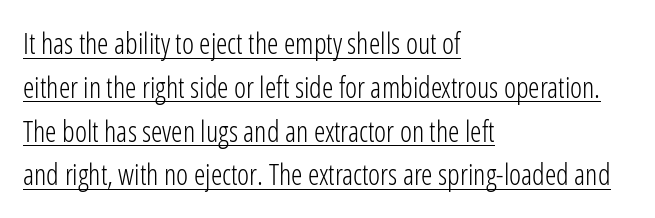
The type sits square on the baseline with zero lean. Compared with a centered layout, this one pins lines to the left instead. Vertically, the passage feels balanced, rows spaced as you'd expect. Inter-character spacing is left at the font's built-in metrics. A baseline rule has been typeset under these characters. Serifs: no, the terminals of the letterforms are clean.
